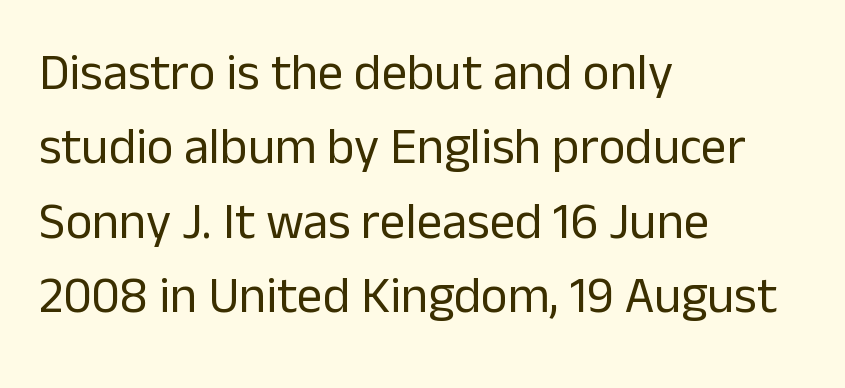
{"serif": "no", "italic": "no", "bold": "no", "weight": "regular", "width": "normal", "stroke_contrast": "low", "x_height": "medium", "monospaced": "no", "underline": "no", "align": "left", "line_spacing": "normal", "line_spacing_ratio": 1.46, "letter_spacing": "normal", "letter_spacing_em": 0.0, "glyph_px": 51}
